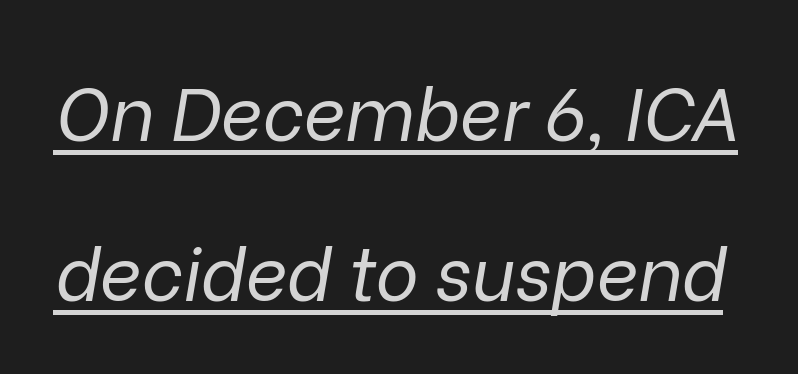
The image shows 73 px regular-weight type, italic (leaning right); set loose line spacing (2.19x), normal letter spacing, underlined; low stroke contrast and a medium x-height.
